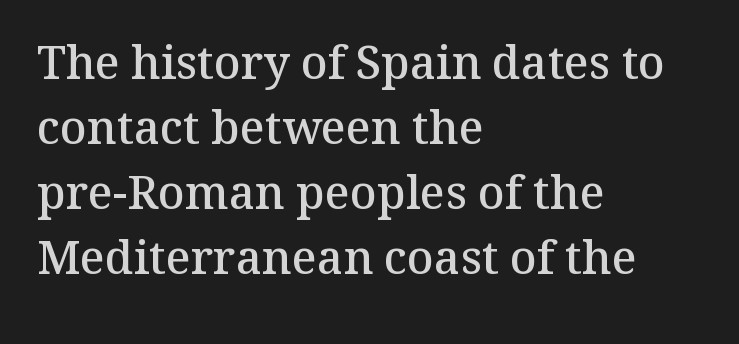
The image shows 46 px semibold serif type, upright; set left-aligned, normal line spacing (1.41x), normal letter spacing, not underlined; medium stroke contrast and a medium x-height.
